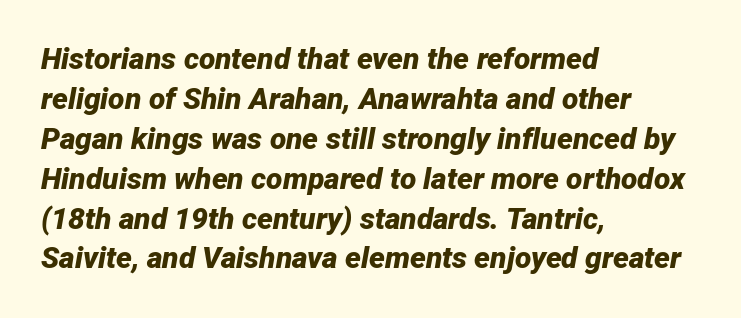
Line beginnings align vertically; line endings do not. The glyphs look as if they've been sheared to an angle. The words here are not underlined. Students, observe: this is what conventionally led text looks like. How heavy is the stroke? Heavy — this is a bold. Nobody touched the tracking dial on this one.
